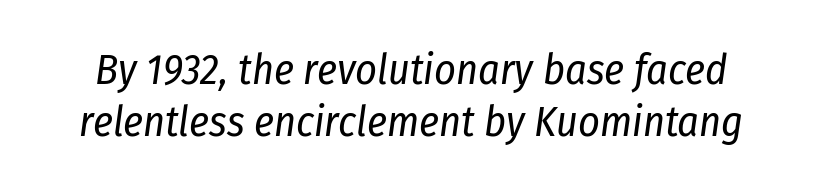
Q: Is the text bold? A: No.
Q: Is the text italic (slanted)? A: Yes, it leans right by about 8 degrees.
Q: Is the text underlined? A: No.
Q: Is the spacing between letters normal or unusually wide? A: Normal.
Q: Is the spacing between lines tight, normal or loose? A: Normal.
Q: Width (condensed, normal, or wide)? A: Condensed.
Q: Stroke contrast? A: Low.
Q: x-height? A: Medium.
Q: Monospaced? A: No.
